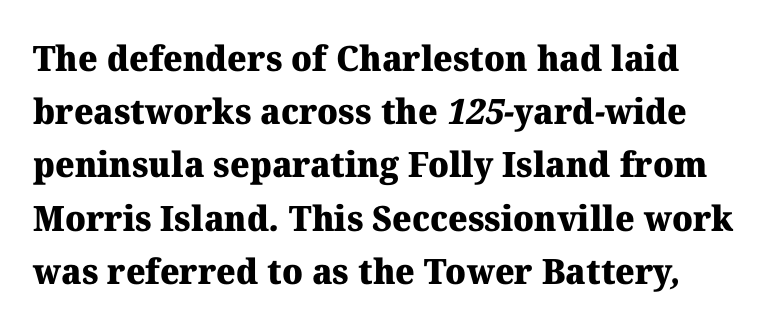
The image shows 35 px heavy serif type; set normal line spacing (1.52x), normal letter spacing, not underlined; medium stroke contrast and a medium x-height.
